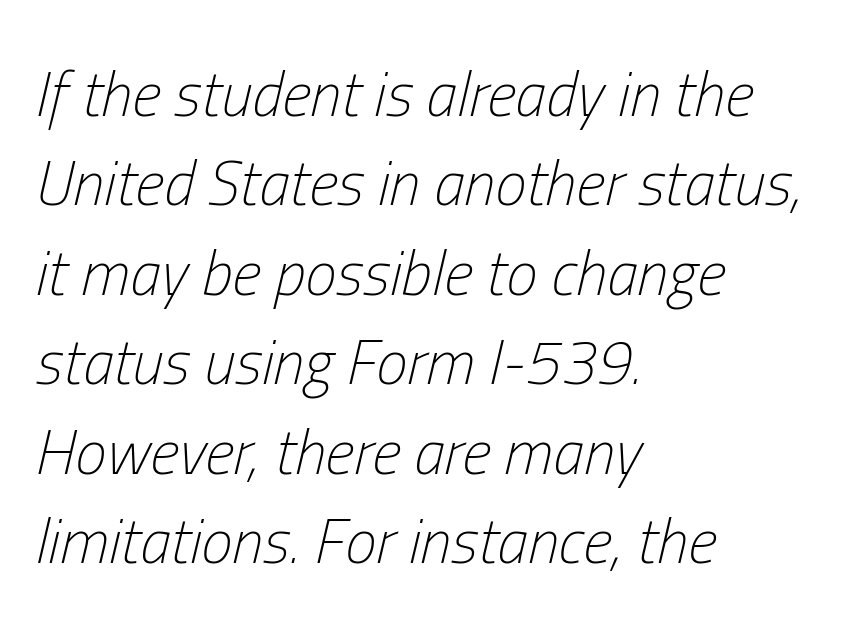
Tall strokes in this sample are angled rather than plumb. Honestly, there is no underline to notice here at all. These lines are rendered in a variable-pitch font. Regular leading.
